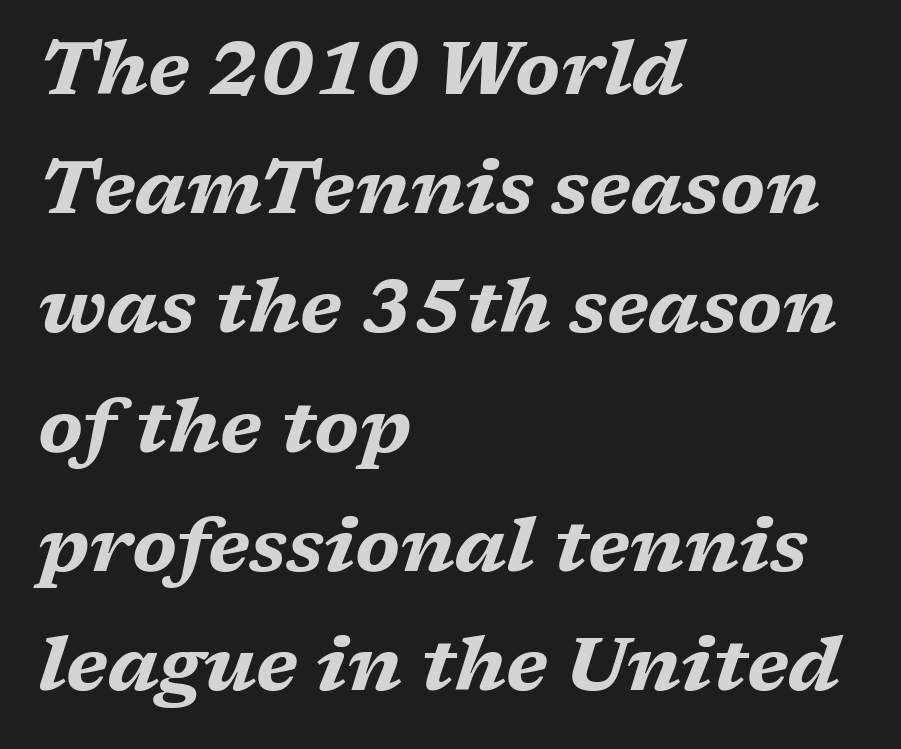
{"italic": "yes", "lean": "right", "slant_degrees": 17, "bold": "yes", "weight": "bold", "width": "wide", "stroke_contrast": "medium", "x_height": "medium", "monospaced": "no", "underline": "no", "align": "left", "line_spacing": "normal", "line_spacing_ratio": 1.59, "letter_spacing": "normal", "letter_spacing_em": 0.0, "glyph_px": 75}
